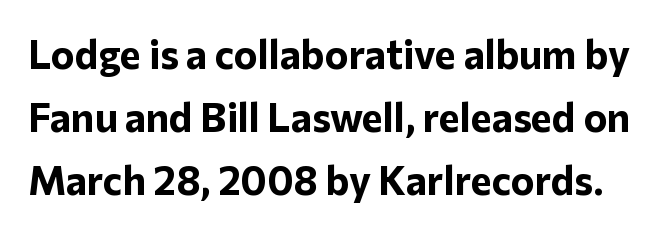
{"serif": "no", "italic": "no", "bold": "yes", "weight": "bold", "width": "normal", "stroke_contrast": "low", "x_height": "medium", "monospaced": "no", "underline": "no", "line_spacing": "normal", "line_spacing_ratio": 1.58, "letter_spacing": "normal", "letter_spacing_em": 0.0, "glyph_px": 40}
